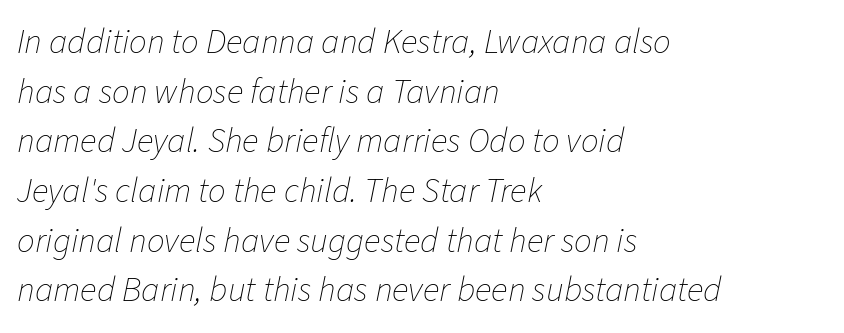
Line spacing here is normal. No extra ink here — the face is not bold. Here the glyphs are tracked normally, forming tight word shapes. The strip under each line holds only bare page. Where is the straight margin? On the left. You could not count columns in this text — the font is proportionally spaced.
